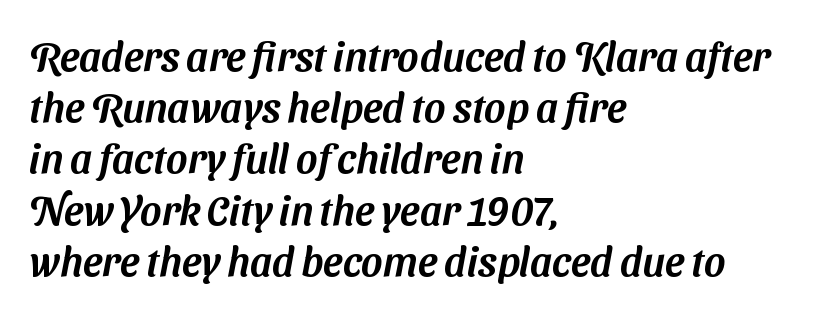
Q: Is the typeface a serif or a sans-serif typeface? A: Sans-serif.
Q: Is the text underlined? A: No.
Q: How is the paragraph aligned? A: Left-aligned.
Q: Is the spacing between letters normal or unusually wide? A: Normal.
Q: Is the spacing between lines tight, normal or loose? A: Normal.
Q: Width (condensed, normal, or wide)? A: Normal.
Q: Stroke contrast? A: Medium.
Q: x-height? A: Medium.
Q: Monospaced? A: No.
